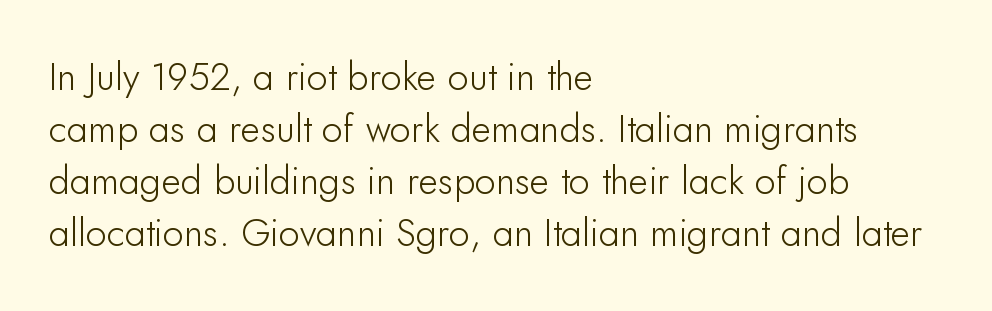
The image shows 38 px sans-serif type, upright; set left-aligned, normal line spacing (1.37x), normal letter spacing, not underlined; low stroke contrast and a small x-height.
